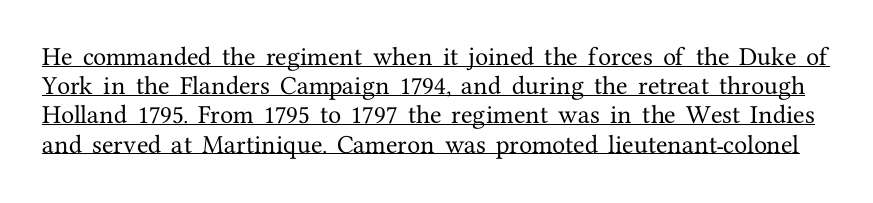
{"italic": "no", "underline": "yes", "line_spacing": "normal", "line_spacing_ratio": 1.39, "letter_spacing": "normal", "letter_spacing_em": 0.0, "glyph_px": 21}
